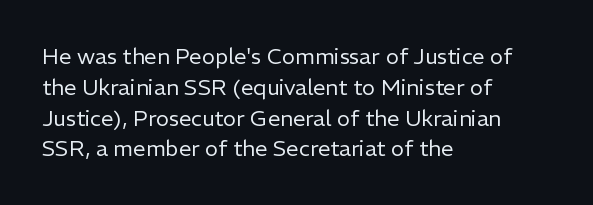
The image shows 22 px text type, upright; set left-aligned, normal line spacing (1.4x), normal letter spacing, not underlined.
